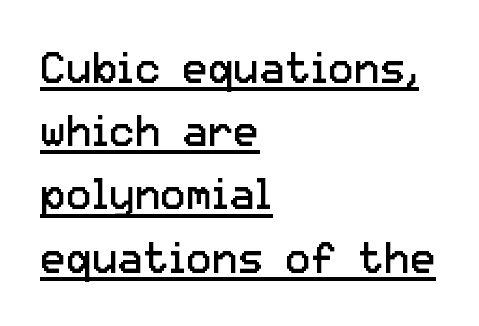
Glyph-to-glyph distance matches everyday printed text. Underlining? Definitely there. Rendered with straight, roman letterforms. No chunkiness to these letters — they're not bold. The font family rendered here belongs to the sans-serif group. A student would call this left alignment; a typographer would say flush left, rag right.
